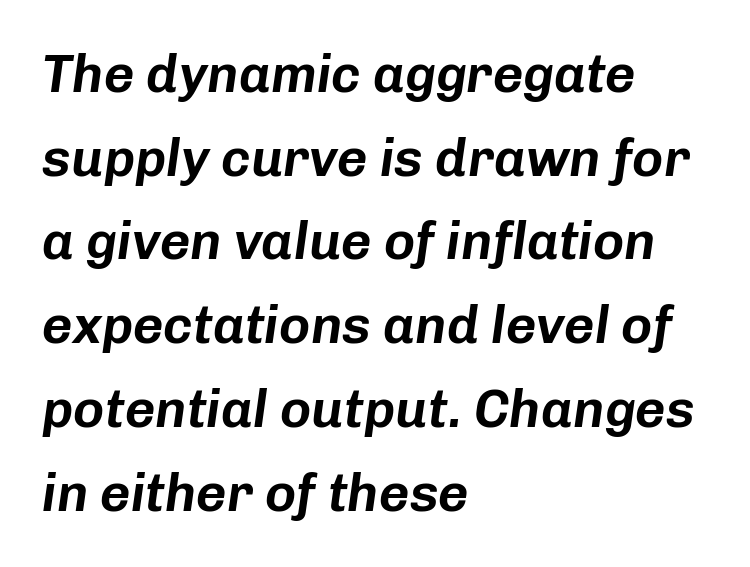
Q: Is the text italic (slanted)? A: Yes, it leans right by about 8 degrees.
Q: Is the text underlined? A: No.
Q: How is the paragraph aligned? A: Left-aligned.
Q: Is the spacing between letters normal or unusually wide? A: Normal.
Q: Is the spacing between lines tight, normal or loose? A: Normal.
Q: Width (condensed, normal, or wide)? A: Normal.
Q: Stroke contrast? A: Low.
Q: x-height? A: Medium.
Q: Monospaced? A: No.
